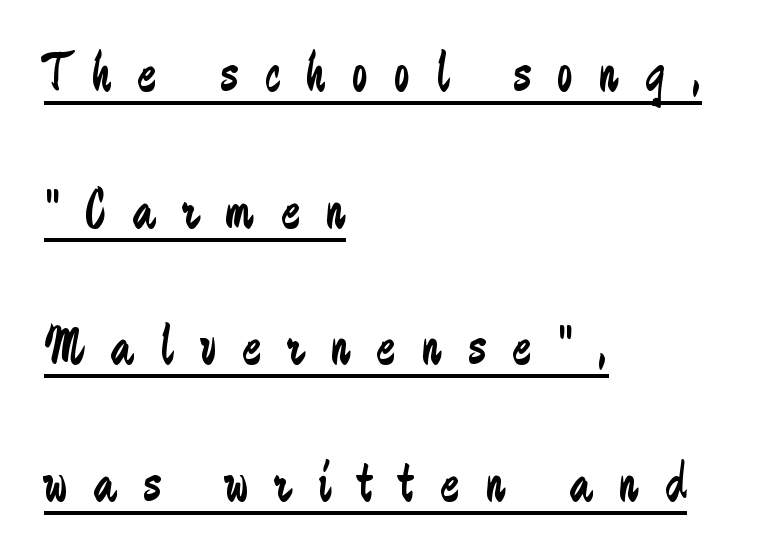
Each letter keeps its own natural width here, so spacing adapts to shape. Is there much room between lines? Yes — plenty of vertical air separates them. No letter is thick-stroked: the sample isn't bold.
